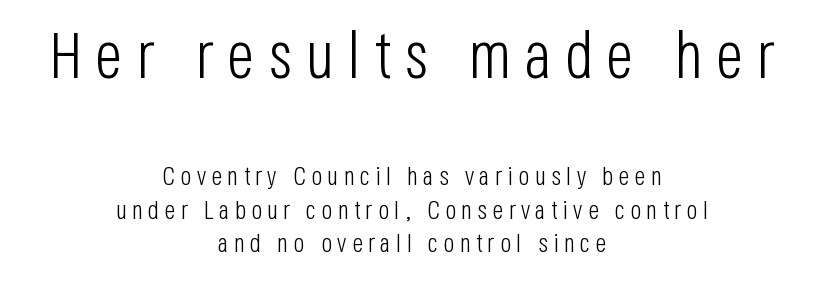
Q: Is the text bold? A: No.
Q: Is the text italic (slanted)? A: No, it is upright.
Q: Is the typeface a serif or a sans-serif typeface? A: Sans-serif.
Q: Is the text underlined? A: No.
Q: How is the paragraph aligned? A: Centered.
Q: Is the spacing between letters normal or unusually wide? A: Unusually wide.
Q: Is the spacing between lines tight, normal or loose? A: Normal.
Q: Which block of text is set in a larger size, the first (top) or the second (bottom)? A: The first (top) one.
Q: Width (condensed, normal, or wide)? A: Condensed.
Q: Stroke contrast? A: Low.
Q: x-height? A: Large.
Q: Monospaced? A: No.
